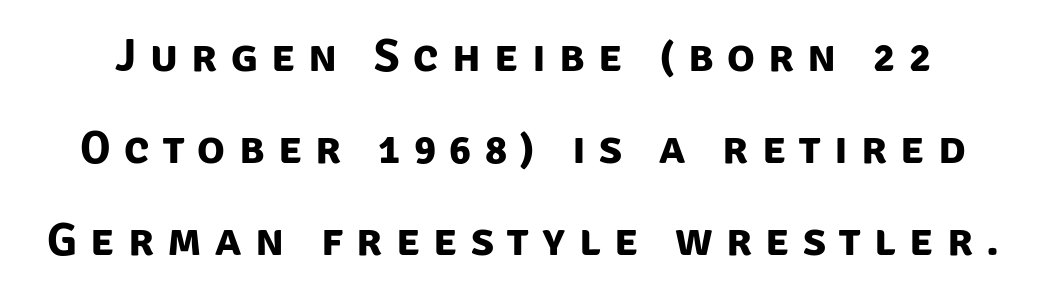
Serif or sans? Sans — the stroke terminals are bare. Rows of type keep a wide berth in the vertical direction. Has an underline been added? It has not. A dark, heavy texture on the line: the type is bold.
